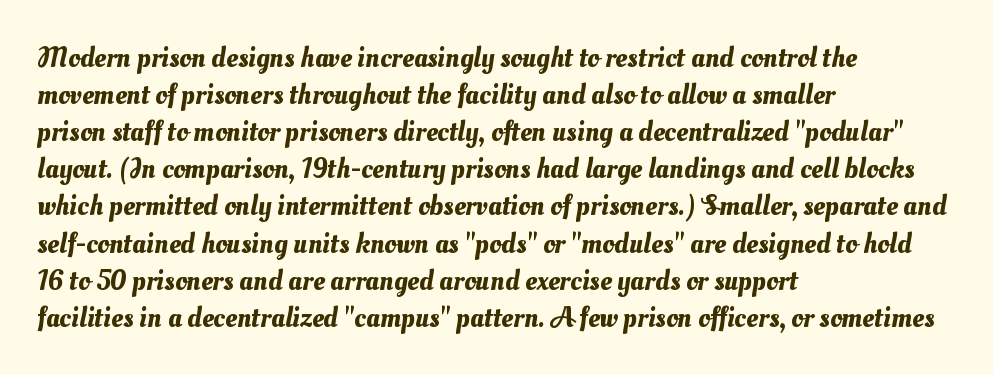
{"width": "normal", "stroke_contrast": "medium", "x_height": "small", "monospaced": "no", "underline": "no", "align": "left", "line_spacing": "normal", "line_spacing_ratio": 1.28, "letter_spacing": "normal", "letter_spacing_em": 0.0, "glyph_px": 29}
